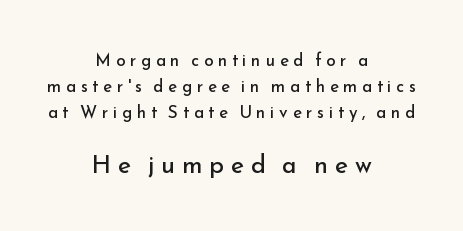
Q: Is the text bold? A: No.
Q: Is the text italic (slanted)? A: No, it is upright.
Q: Is the text underlined? A: No.
Q: How is the paragraph aligned? A: Centered.
Q: Is the spacing between letters normal or unusually wide? A: Unusually wide.
Q: Is the spacing between lines tight, normal or loose? A: Normal.
Q: Which block of text is set in a larger size, the first (top) or the second (bottom)? A: The second (bottom) one.
